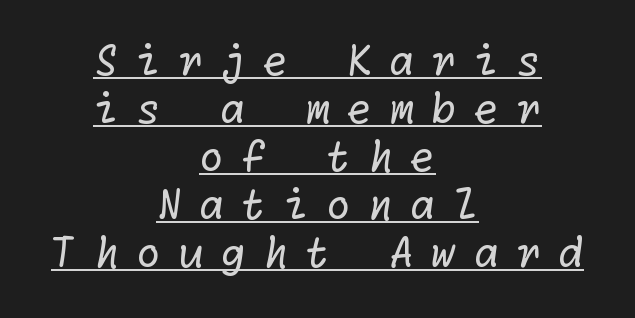
Decoration check: the copy is underlined. The cut favours lightness, reaching ordinary text weight at its darkest. Every row of glyphs is offset so its center matches the block's center. The rendering inserts visible extra space after every character. You can tell from the bare stems that sans-serif type was used.
